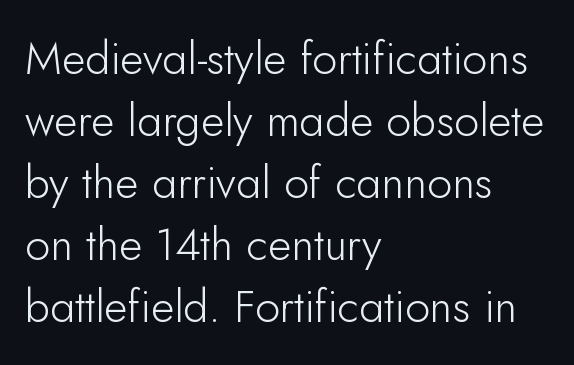
Here the glyphs are tracked normally, forming tight word shapes. The letters advance in unequal steps, a hallmark of proportional type. The rows are spaced the way most documents space them. Just letters on the line, the space beneath them empty. Designer's note — italics off, roman on. The letterforms sit at book weight or below.
